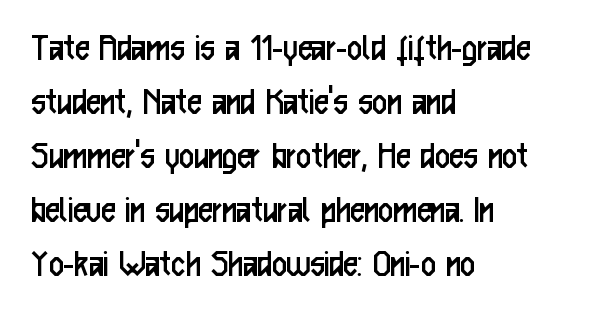
The image shows 40 px regular-weight, condensed sans-serif type, upright; set left-aligned, normal line spacing (1.35x), normal letter spacing, not underlined; low stroke contrast and a medium x-height.
